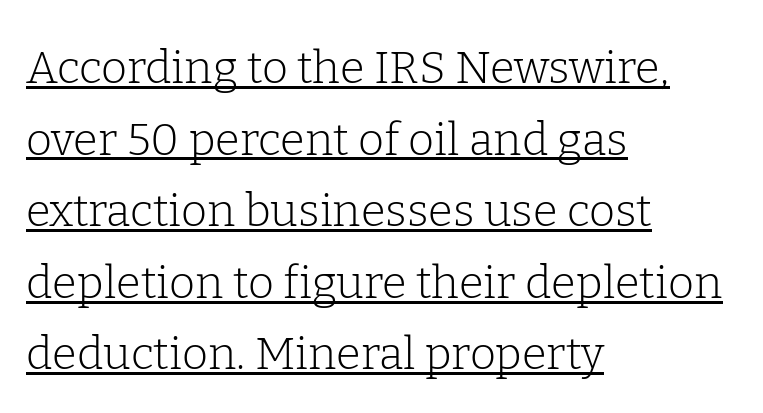
The text block is weighted toward the left margin, trailing off unevenly rightward. Proportional: the letters do not fall into vertical columns. In designer terms, the underline attribute is active on this setting. The lettering holds an erect, upright posture throughout.
